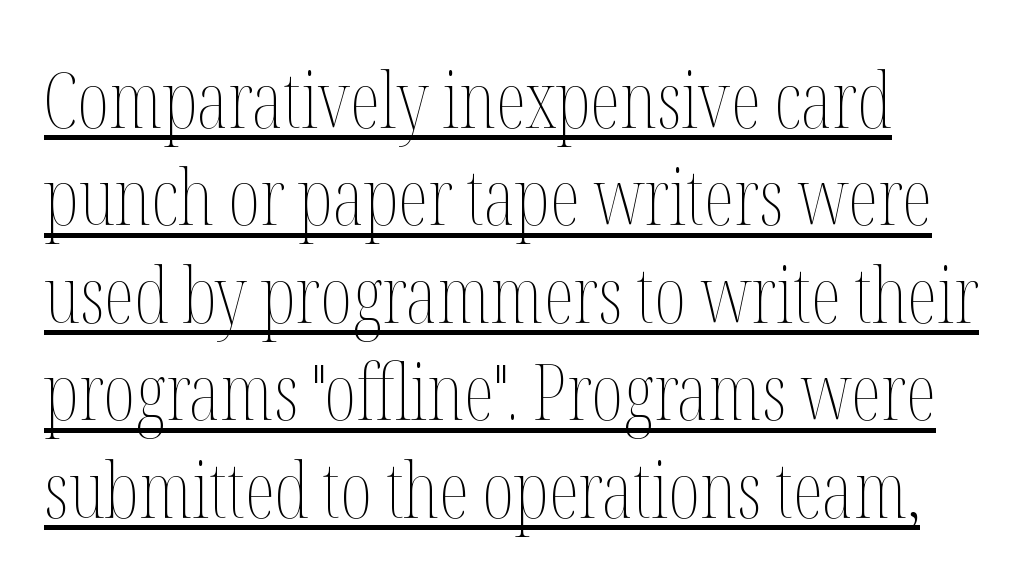
{"italic": "no", "bold": "no", "weight": "thin", "width": "condensed", "stroke_contrast": "medium", "x_height": "medium", "monospaced": "no", "underline": "yes", "line_spacing": "normal", "line_spacing_ratio": 1.25, "letter_spacing": "normal", "letter_spacing_em": 0.0, "glyph_px": 78}
